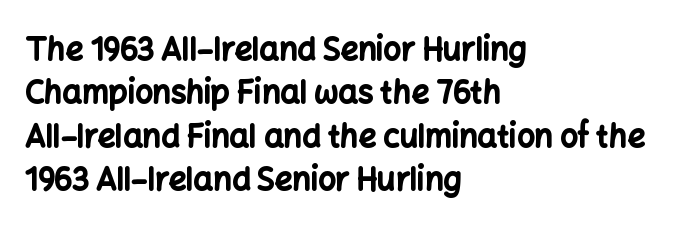
Underlining? Definitely not there. Short and long lines alike share a common starting point at left. Compared with typical paragraphs, the rows here are spaced about the same. This rendering leaves character spacing at its baseline value. Italic: no, the glyphs are upright roman.
